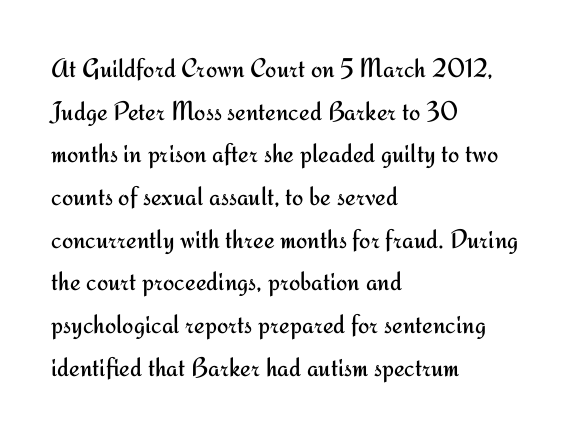
Q: Is the text bold? A: No.
Q: Is the text italic (slanted)? A: No, it is upright.
Q: Is the text underlined? A: No.
Q: How is the paragraph aligned? A: Left-aligned.
Q: Is the spacing between letters normal or unusually wide? A: Normal.
Q: Is the spacing between lines tight, normal or loose? A: Normal.
